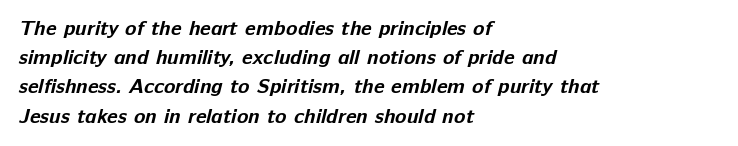
{"bold": "yes", "underline": "no", "align": "left", "line_spacing": "normal", "line_spacing_ratio": 1.39, "letter_spacing": "normal", "letter_spacing_em": 0.0, "glyph_px": 21}
